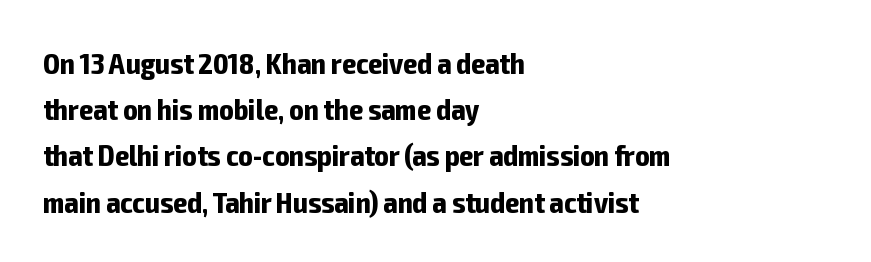
{"serif": "no", "italic": "no", "bold": "yes", "weight": "bold", "width": "condensed", "stroke_contrast": "low", "x_height": "medium", "monospaced": "no", "underline": "no", "align": "left", "line_spacing": "normal", "line_spacing_ratio": 1.54, "letter_spacing": "normal", "letter_spacing_em": 0.0, "glyph_px": 30}
